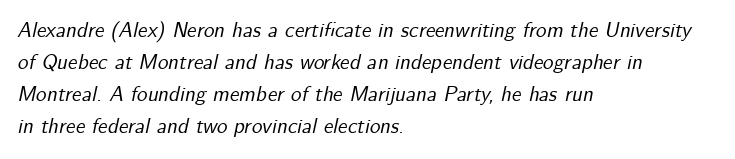
The image shows 21 px text type, italic (leaning right); set left-aligned, normal line spacing (1.53x), normal letter spacing, not underlined.
